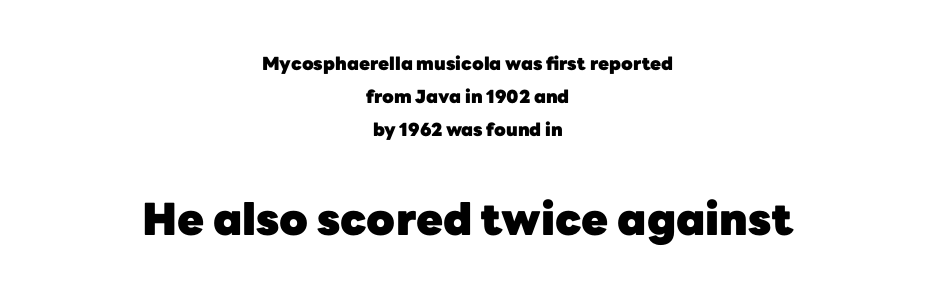
Q: Is the text bold? A: Yes.
Q: Is the text italic (slanted)? A: No, it is upright.
Q: Is the typeface a serif or a sans-serif typeface? A: Sans-serif.
Q: Is the text underlined? A: No.
Q: How is the paragraph aligned? A: Centered.
Q: Is the spacing between letters normal or unusually wide? A: Normal.
Q: Which block of text is set in a larger size, the first (top) or the second (bottom)? A: The second (bottom) one.
Q: Width (condensed, normal, or wide)? A: Normal.
Q: Stroke contrast? A: Low.
Q: x-height? A: Medium.
Q: Monospaced? A: No.
